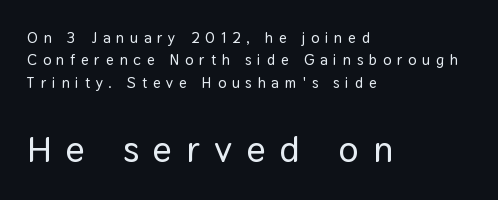
This is roman type, the default non-slanted kind. The rendering inserts visible extra space after every character. Honestly, the row spacing looks completely unremarkable. Classification — sans serif. The specimen omits any rule beneath the text block's lines.
